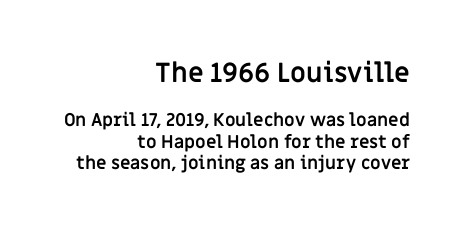
Q: Is the text bold? A: Yes.
Q: Is the text italic (slanted)? A: No, it is upright.
Q: Is the text underlined? A: No.
Q: How is the paragraph aligned? A: Right-aligned.
Q: Is the spacing between letters normal or unusually wide? A: Normal.
Q: Which block of text is set in a larger size, the first (top) or the second (bottom)? A: The first (top) one.
